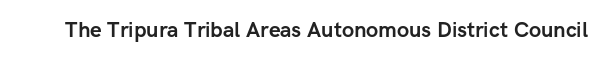
{"italic": "no", "bold": "yes", "underline": "no", "letter_spacing": "normal", "letter_spacing_em": 0.0, "glyph_px": 21}
